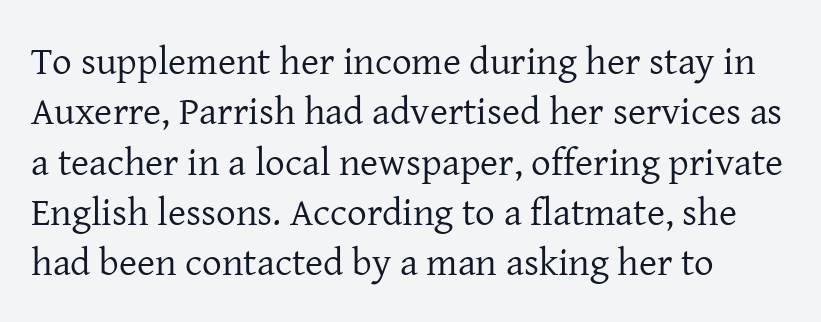
On a weight scale, this lands at 450 or below. Posture: vertical. Letterform terminals end in serifs throughout the passage. The rendering uses a moderate line-height, typical for paragraphs. The letters advance in unequal steps, a hallmark of proportional type.
